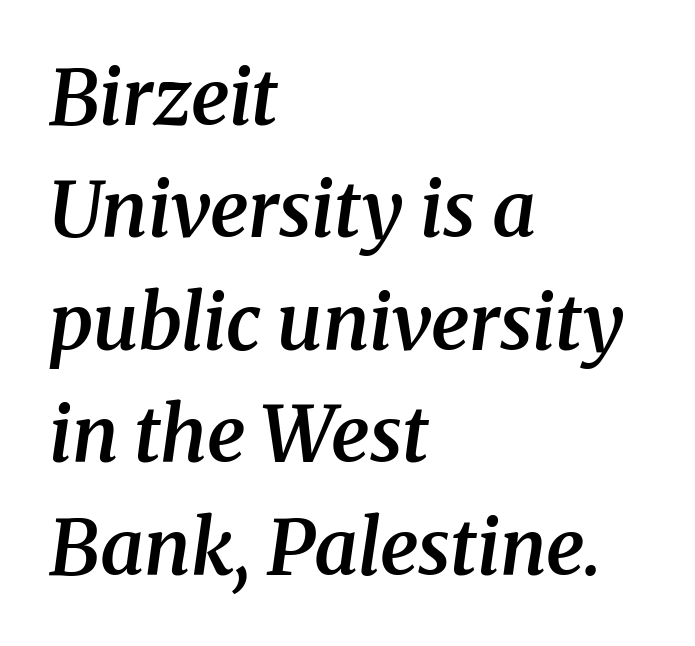
The image shows 77 px semibold serif type, italic (leaning right); set left-aligned, normal line spacing (1.46x), normal letter spacing, not underlined; medium stroke contrast and a medium x-height.
